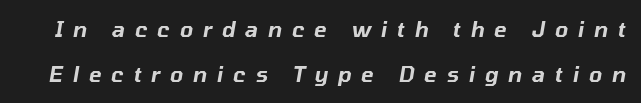
Reading down the column, the eye jumps a long way to each next line. The lettering tilts uniformly, giving the passage an italic look. Nobody drew a line under any word here. Spacing between characters has been opened up far beyond the box default.
